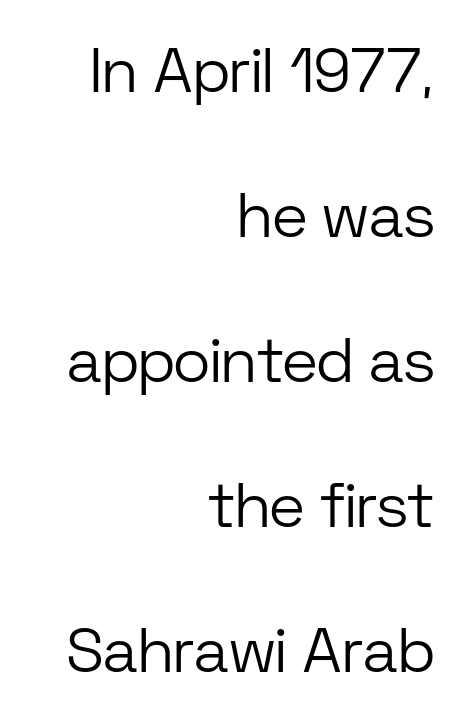
{"serif": "no", "italic": "no", "bold": "no", "weight": "light", "width": "normal", "stroke_contrast": "low", "x_height": "medium", "monospaced": "no", "underline": "no", "align": "right", "line_spacing": "loose", "line_spacing_ratio": 2.3, "letter_spacing": "normal", "letter_spacing_em": 0.0, "glyph_px": 63}
